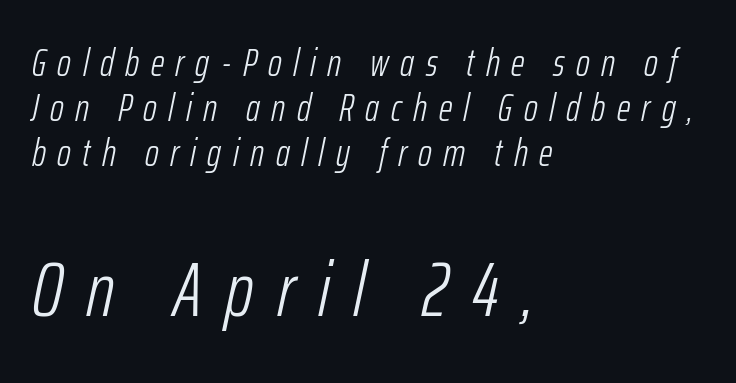
The whole block is typeset with a tilt. The tracking jumps out immediately: characters are airy and widely separated. A student would call this left alignment; a typographer would say flush left, rag right. Visually, the bottom section dominates because its glyphs are scaled up. The glyphs are unaccompanied by any horizontal stroke below them.
